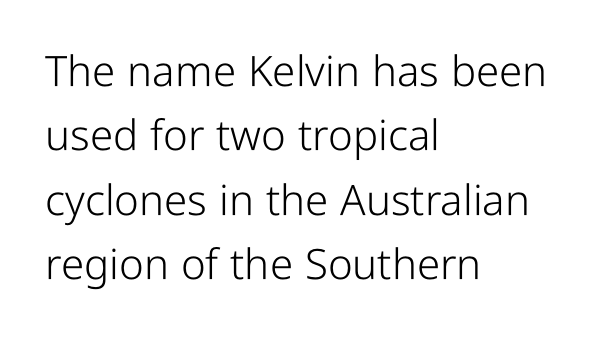
Q: Is the text bold? A: No.
Q: Is the text italic (slanted)? A: No, it is upright.
Q: Is the typeface a serif or a sans-serif typeface? A: Sans-serif.
Q: Is the text underlined? A: No.
Q: How is the paragraph aligned? A: Left-aligned.
Q: Is the spacing between letters normal or unusually wide? A: Normal.
Q: Is the spacing between lines tight, normal or loose? A: Normal.
Q: Width (condensed, normal, or wide)? A: Condensed.
Q: Stroke contrast? A: Low.
Q: x-height? A: Medium.
Q: Monospaced? A: No.
